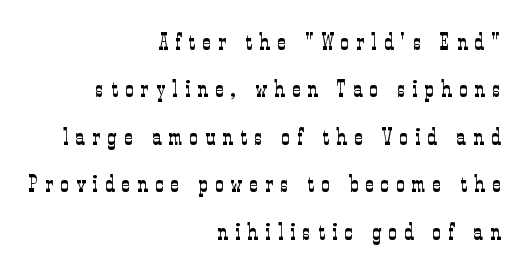
Upright lettering throughout. The strip under each line holds only bare page. Every row of glyphs terminates at an identical x-position on the right. Characters follow at a spacing far wider than the type designer built in.
